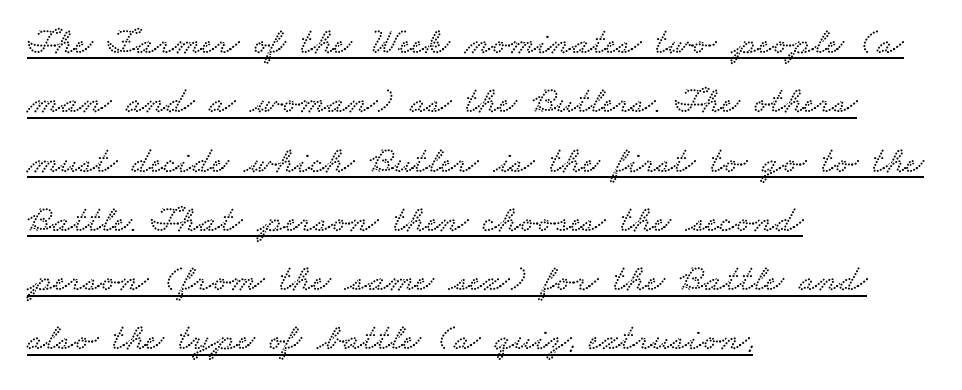
{"serif": "yes", "width": "wide", "stroke_contrast": "low", "x_height": "small", "monospaced": "no", "underline": "yes", "align": "left", "line_spacing": "normal", "line_spacing_ratio": 1.56, "letter_spacing": "normal", "letter_spacing_em": 0.0, "glyph_px": 38}
